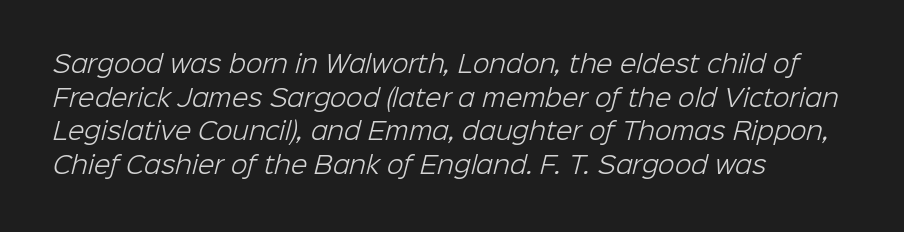
The image shows 24 px text type; set left-aligned, normal line spacing (1.4x), normal letter spacing, not underlined.
